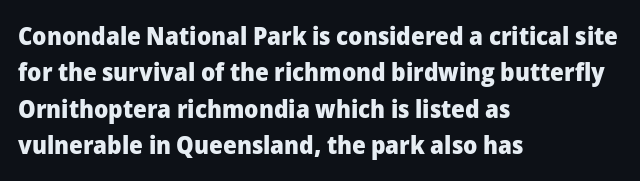
The image shows 25 px bold type, upright; set left-aligned, normal line spacing (1.46x), normal letter spacing, not underlined.
